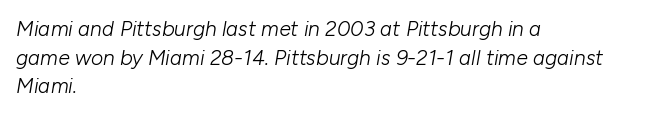
The image shows 21 px text type, italic (leaning right); set left-aligned, normal line spacing (1.36x), normal letter spacing, not underlined.
